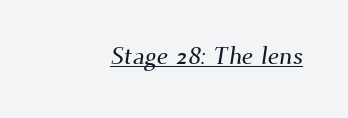
Beneath each row of characters lies a ruled line. The lines are quadded right. Glyph-to-glyph distance matches everyday printed text.
